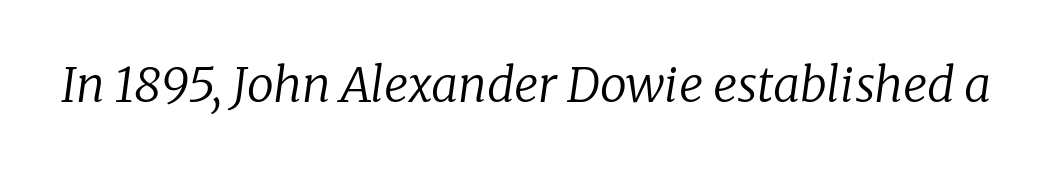
The image shows 48 px regular-weight serif type, italic (leaning right); set normal letter spacing, not underlined; low stroke contrast and a medium x-height.
